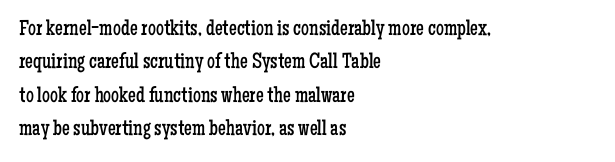
Summary of vertical rhythm: regular, with standard interline spacing. No extra ink here — the face is not bold. Quick note: not italic, upright. Horizontal alignment here is leftward, the default for most running prose.
